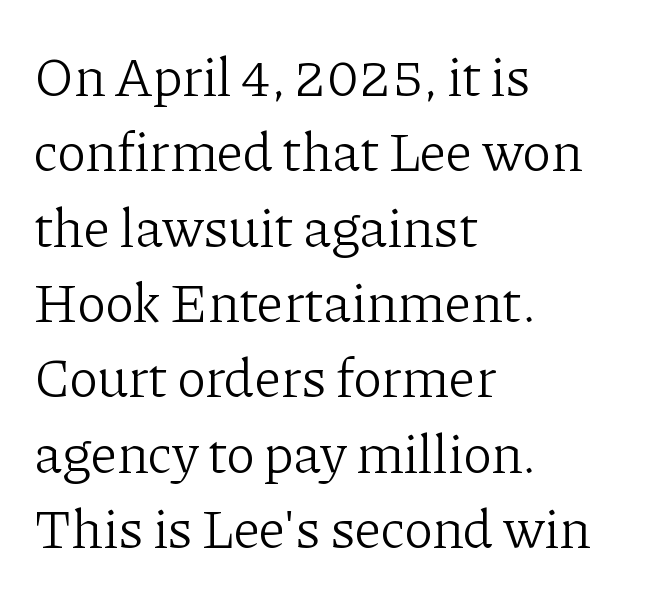
The image shows 55 px light serif type, upright; set left-aligned, normal line spacing (1.37x), normal letter spacing, not underlined; low stroke contrast and a medium x-height.
